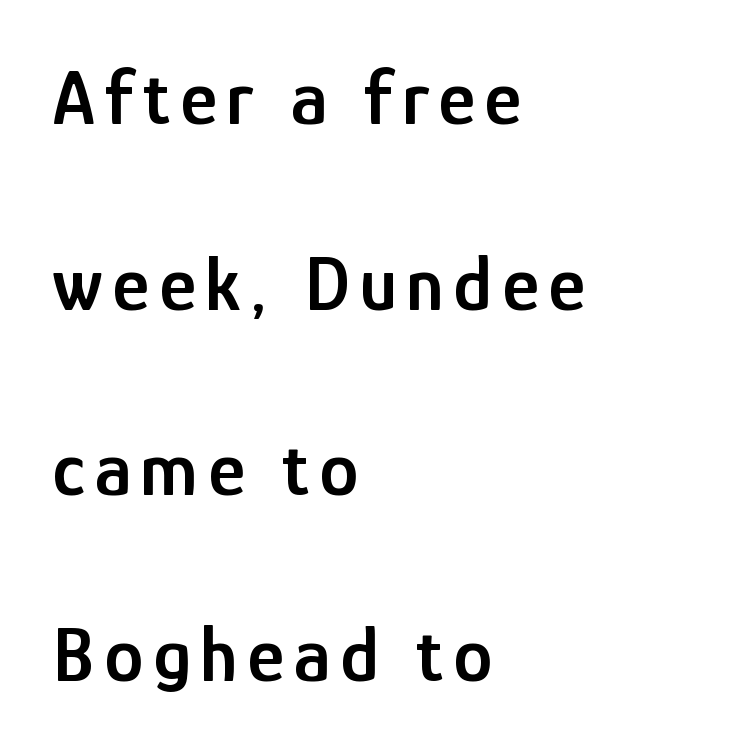
{"serif": "no", "italic": "no", "bold": "semi", "weight": "semibold", "width": "condensed", "stroke_contrast": "low", "x_height": "medium", "monospaced": "no", "underline": "no", "align": "left", "line_spacing": "loose", "line_spacing_ratio": 2.35, "glyph_px": 79}
